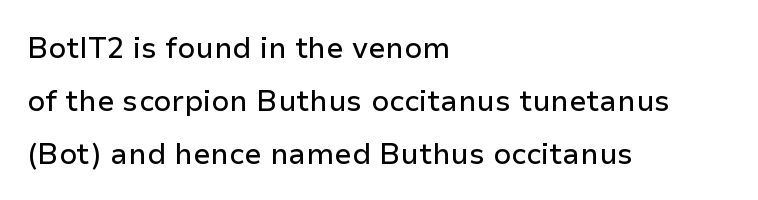
{"serif": "no", "italic": "no", "width": "normal", "stroke_contrast": "low", "x_height": "medium", "monospaced": "no", "underline": "no", "align": "left", "line_spacing_ratio": 1.82, "letter_spacing": "normal", "letter_spacing_em": 0.0, "glyph_px": 29}
